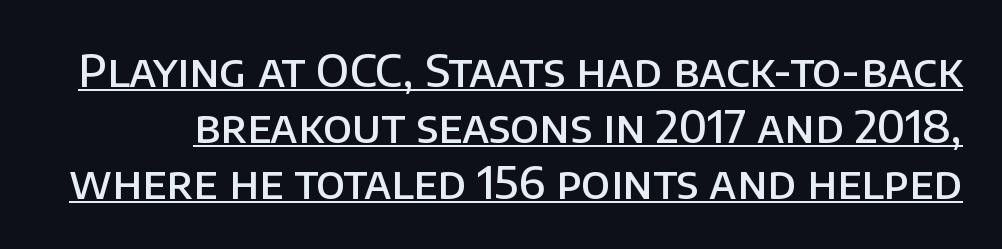
{"serif": "no", "italic": "no", "bold": "semi", "weight": "semibold", "width": "normal", "stroke_contrast": "low", "x_height": "large", "monospaced": "no", "underline": "yes", "line_spacing_ratio": 1.24, "letter_spacing": "normal", "letter_spacing_em": 0.0, "glyph_px": 45}
